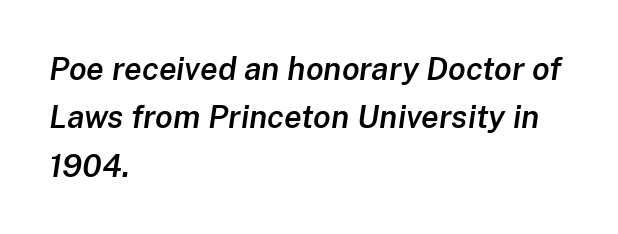
{"italic": "yes", "lean": "right", "slant_degrees": 8, "bold": "semi", "weight": "semibold", "width": "normal", "stroke_contrast": "low", "x_height": "medium", "monospaced": "no", "underline": "no", "align": "left", "line_spacing": "normal", "line_spacing_ratio": 1.51, "letter_spacing": "normal", "letter_spacing_em": 0.0, "glyph_px": 32}
